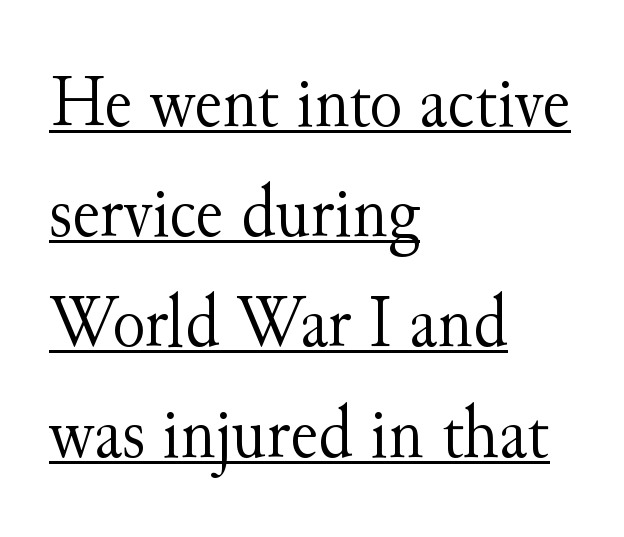
Q: Is the text bold? A: No.
Q: Is the text italic (slanted)? A: No, it is upright.
Q: Is the typeface a serif or a sans-serif typeface? A: Serif.
Q: Is the text underlined? A: Yes.
Q: How is the paragraph aligned? A: Left-aligned.
Q: Is the spacing between letters normal or unusually wide? A: Normal.
Q: Is the spacing between lines tight, normal or loose? A: Normal.
Q: Width (condensed, normal, or wide)? A: Normal.
Q: Stroke contrast? A: Medium.
Q: x-height? A: Small.
Q: Monospaced? A: No.
